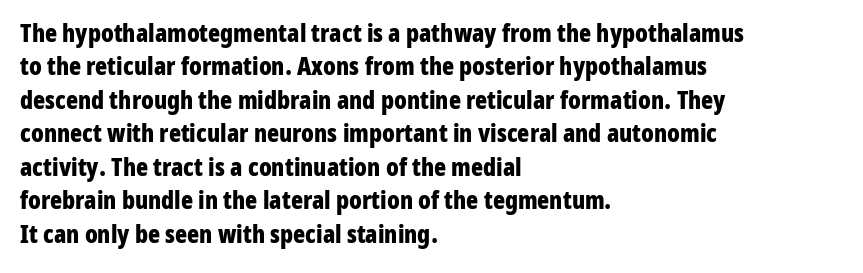
Q: Is the text bold? A: Yes.
Q: Is the text italic (slanted)? A: No, it is upright.
Q: Is the text underlined? A: No.
Q: How is the paragraph aligned? A: Left-aligned.
Q: Is the spacing between letters normal or unusually wide? A: Normal.
Q: Is the spacing between lines tight, normal or loose? A: Normal.
